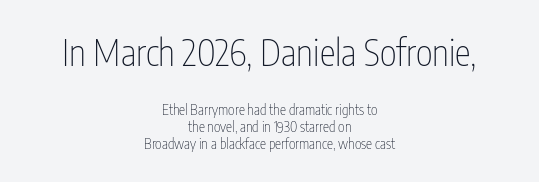
The image shows 36 px thin, condensed sans-serif type, upright; set centered, line spacing 1.21x, normal letter spacing, not underlined; the first (top) block is 2.57x larger; low stroke contrast and a medium x-height.
